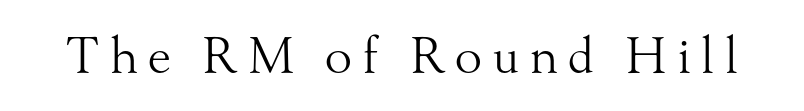
The image shows 50 px light serif type, upright; set unusually wide letter spacing (+0.2 em), not underlined; medium stroke contrast and a small x-height.
